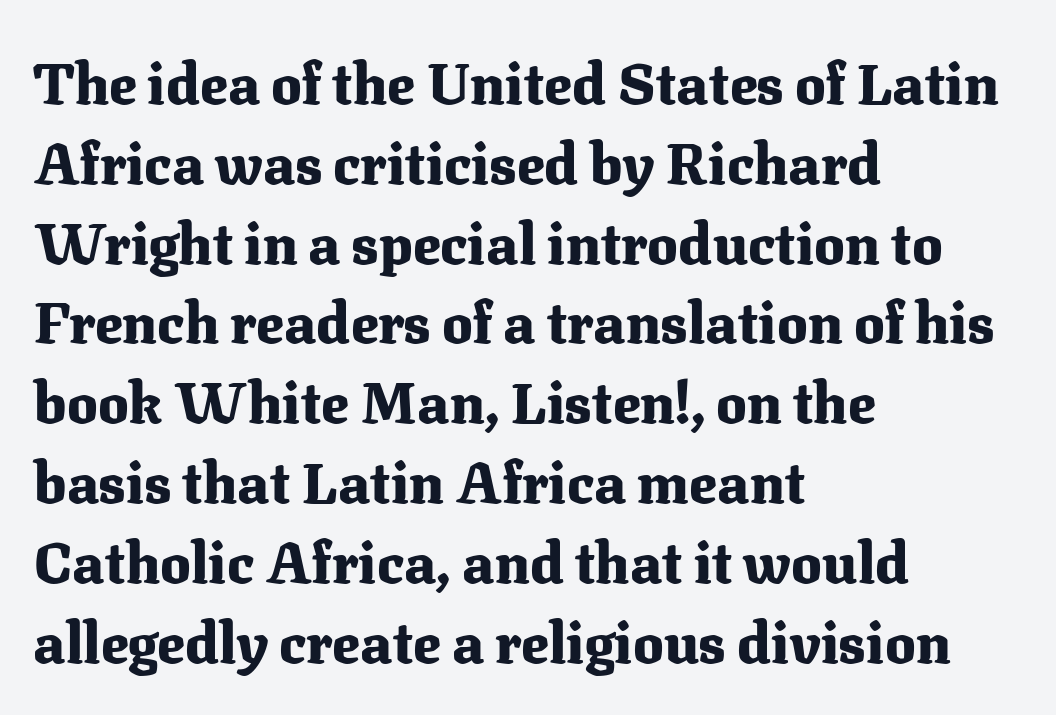
The image shows 57 px heavy serif type, upright; set left-aligned, normal line spacing (1.4x), normal letter spacing, not underlined; medium stroke contrast and a medium x-height.
